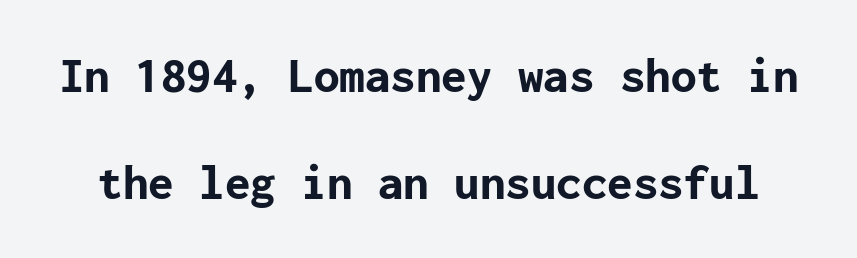
Q: Is the text bold? A: Yes.
Q: Is the text italic (slanted)? A: No, it is upright.
Q: Is the typeface a serif or a sans-serif typeface? A: Sans-serif.
Q: Is the text underlined? A: No.
Q: Is the spacing between letters normal or unusually wide? A: Normal.
Q: Is the spacing between lines tight, normal or loose? A: Loose.
Q: Width (condensed, normal, or wide)? A: Normal.
Q: Stroke contrast? A: Low.
Q: x-height? A: Medium.
